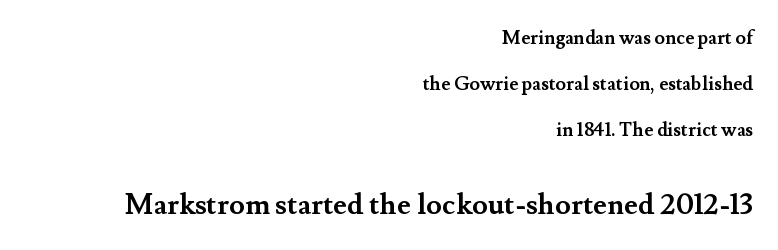
Q: Is the text bold? A: Yes.
Q: Is the text italic (slanted)? A: No, it is upright.
Q: Is the typeface a serif or a sans-serif typeface? A: Serif.
Q: Is the text underlined? A: No.
Q: How is the paragraph aligned? A: Right-aligned.
Q: Is the spacing between letters normal or unusually wide? A: Normal.
Q: Is the spacing between lines tight, normal or loose? A: Loose.
Q: Which block of text is set in a larger size, the first (top) or the second (bottom)? A: The second (bottom) one.
Q: Width (condensed, normal, or wide)? A: Normal.
Q: Stroke contrast? A: Medium.
Q: x-height? A: Small.
Q: Monospaced? A: No.
